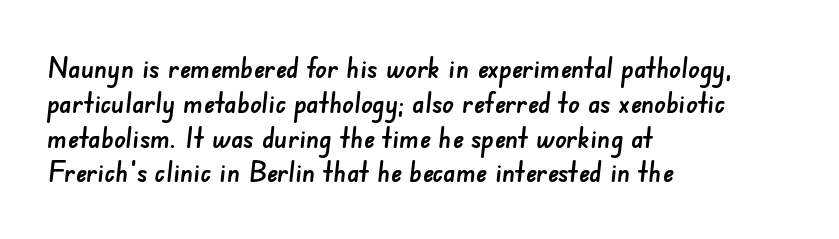
A bare baseline throughout the passage. Line starts are locked; line ends wander. Does extra space separate the letters? No, they use regular spacing. This sample uses a sans-serif face. A typesetter would call this proportional, since set widths differ per character.
